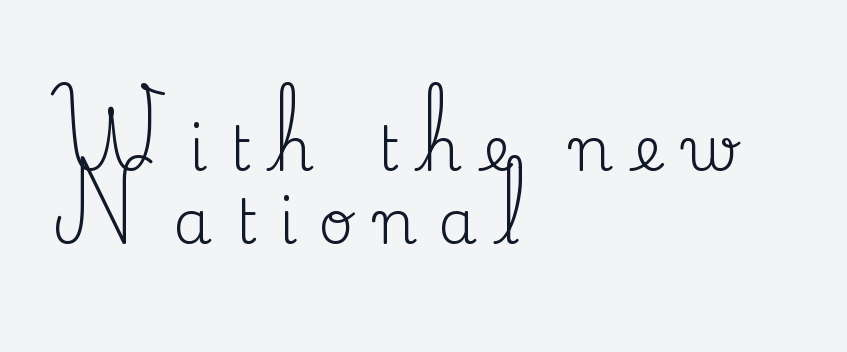
The image shows 62 px regular-weight serif type, upright; set left-aligned, line spacing 1.18x, unusually wide letter spacing (+0.34 em), not underlined; medium stroke contrast and a small x-height.
